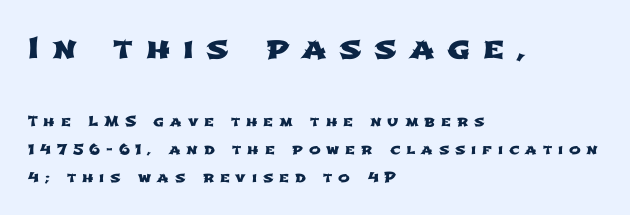
{"serif": "no", "width": "wide", "stroke_contrast": "low", "x_height": "medium", "monospaced": "no", "underline": "no", "align": "left", "line_spacing": "loose", "line_spacing_ratio": 2.0, "letter_spacing": "wide", "letter_spacing_em": 0.42, "larger_block": "first", "size_ratio": 2.14, "glyph_px": 30}
